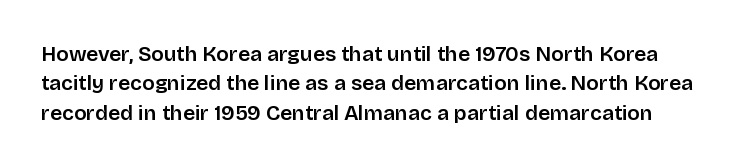
Q: Is the text italic (slanted)? A: No, it is upright.
Q: Is the text underlined? A: No.
Q: Is the spacing between letters normal or unusually wide? A: Normal.
Q: Is the spacing between lines tight, normal or loose? A: Normal.
